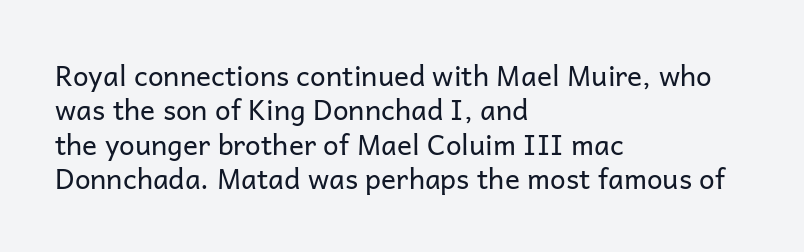
The line texture is even and compact thanks to regular tracking. Is the type heavy? It reads as light-to-regular instead. The typography opts for an upright posture over an oblique one. The foot of each line stays bare and open. The lines are quadded left. Think of a printed novel: that variable character pitch is what you see here.
